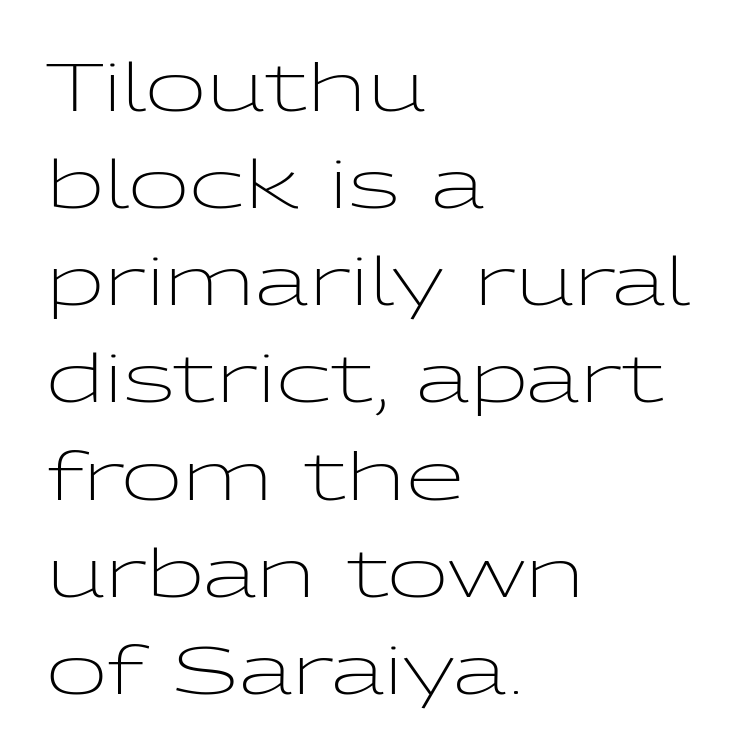
Q: Is the text bold? A: No.
Q: Is the text italic (slanted)? A: No, it is upright.
Q: Is the typeface a serif or a sans-serif typeface? A: Sans-serif.
Q: Is the text underlined? A: No.
Q: How is the paragraph aligned? A: Left-aligned.
Q: Is the spacing between letters normal or unusually wide? A: Normal.
Q: Is the spacing between lines tight, normal or loose? A: Normal.
Q: Width (condensed, normal, or wide)? A: Wide.
Q: Stroke contrast? A: Low.
Q: x-height? A: Medium.
Q: Monospaced? A: No.
